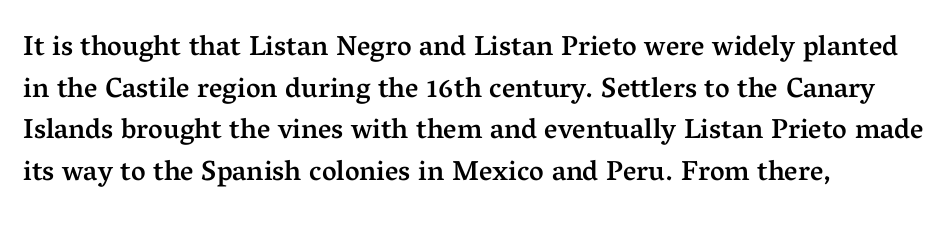
Q: Is the text bold? A: Semi-bold.
Q: Is the text italic (slanted)? A: No, it is upright.
Q: Is the typeface a serif or a sans-serif typeface? A: Serif.
Q: Is the text underlined? A: No.
Q: How is the paragraph aligned? A: Left-aligned.
Q: Is the spacing between letters normal or unusually wide? A: Normal.
Q: Is the spacing between lines tight, normal or loose? A: Normal.
Q: Width (condensed, normal, or wide)? A: Normal.
Q: Stroke contrast? A: Medium.
Q: x-height? A: Medium.
Q: Monospaced? A: No.
